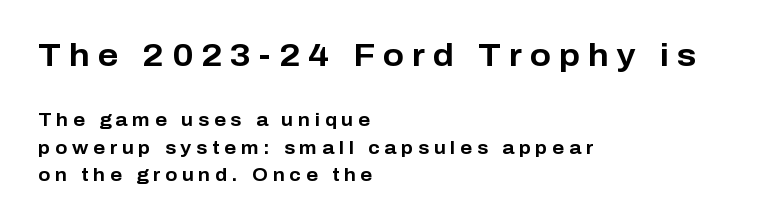
{"serif": "no", "italic": "no", "bold": "yes", "weight": "bold", "width": "normal", "stroke_contrast": "low", "x_height": "medium", "monospaced": "no", "underline": "no", "align": "left", "line_spacing": "normal", "line_spacing_ratio": 1.53, "letter_spacing": "wide", "letter_spacing_em": 0.26, "larger_block": "first", "size_ratio": 1.72, "glyph_px": 31}
